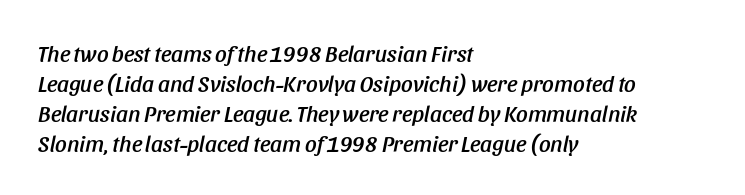
Q: Is the text italic (slanted)? A: Yes, it leans right by about 11 degrees.
Q: Is the text underlined? A: No.
Q: How is the paragraph aligned? A: Left-aligned.
Q: Is the spacing between letters normal or unusually wide? A: Normal.
Q: Is the spacing between lines tight, normal or loose? A: Normal.
